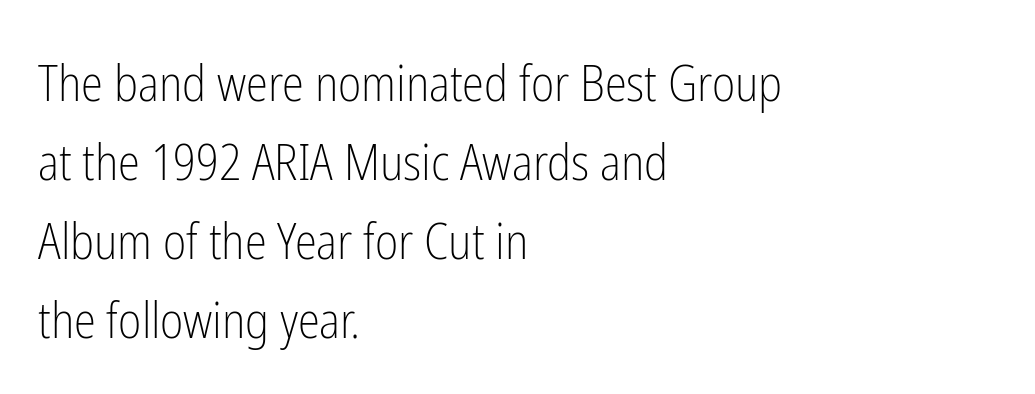
{"serif": "no", "italic": "no", "bold": "no", "weight": "light", "width": "condensed", "stroke_contrast": "low", "x_height": "medium", "monospaced": "no", "underline": "no", "align": "left", "line_spacing": "normal", "line_spacing_ratio": 1.58, "letter_spacing": "normal", "letter_spacing_em": 0.0, "glyph_px": 50}
